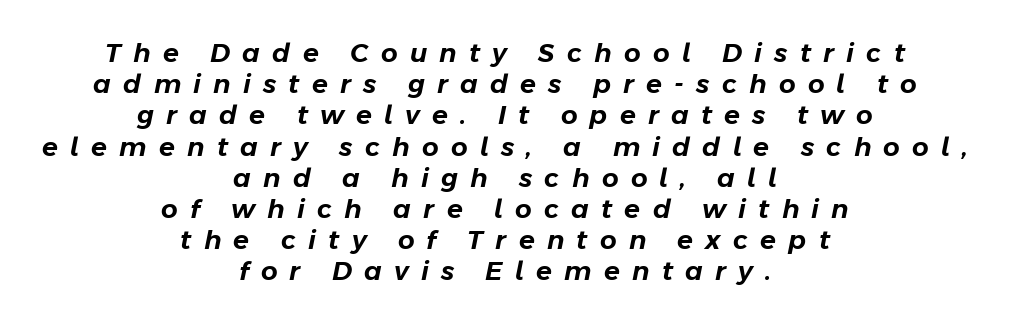
The image shows 26 px text type, italic (leaning right); set centered, line spacing 1.2x, unusually wide letter spacing (+0.47 em), not underlined.
